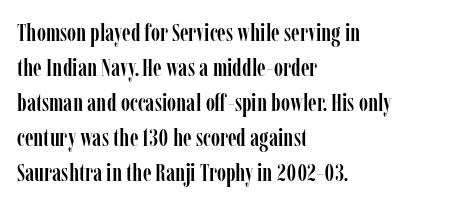
The rendering uses a moderate line-height, typical for paragraphs. A typesetter would call this zero additional tracking. Teacher's note: observe the even left margin — that is flush-left alignment. The string is rendered with underlining switched off. Posture: straight, roman, zero tilt.
